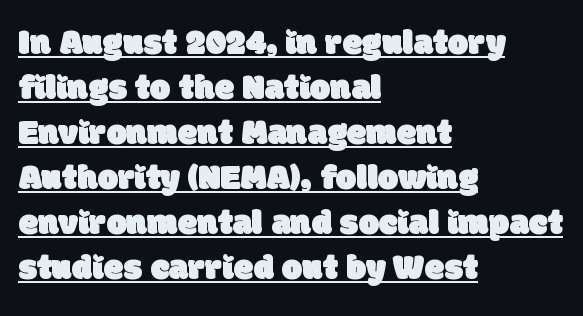
The compositor pushed each line to the left boundary. This sample has the flowing, uneven cadence of proportional lettering. The type is set solid horizontally, with unmodified tracking. The lettering is marked with a stroke running underneath it.
